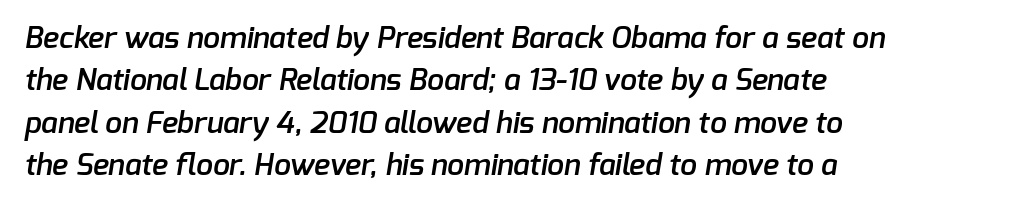
In terms of leading, this rendering sits right in the middle. A semibold gives these letters moderate extra thickness, short of bold. Left-aligned paragraph, ragged on the right. Beneath every word, the page is bare. The rendering uses natural spacing where letterforms have individual widths.
